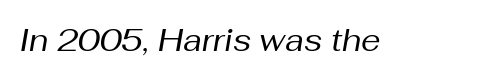
The image shows 31 px regular-weight type, italic (leaning right); set normal letter spacing, not underlined; medium stroke contrast and a medium x-height.
